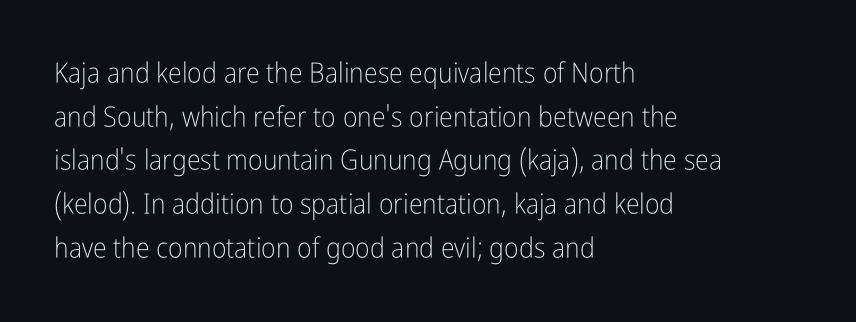
{"serif": "no", "italic": "no", "bold": "no", "weight": "light", "width": "condensed", "stroke_contrast": "low", "x_height": "medium", "monospaced": "no", "underline": "no", "align": "left", "line_spacing": "normal", "line_spacing_ratio": 1.56, "letter_spacing": "normal", "letter_spacing_em": 0.0, "glyph_px": 28}
